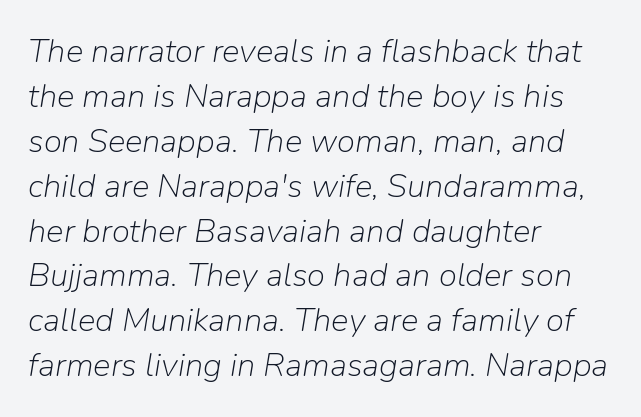
Q: Is the text bold? A: No.
Q: Is the text italic (slanted)? A: Yes, it leans right by about 9 degrees.
Q: Is the text underlined? A: No.
Q: How is the paragraph aligned? A: Left-aligned.
Q: Is the spacing between letters normal or unusually wide? A: Normal.
Q: Is the spacing between lines tight, normal or loose? A: Normal.
Q: Width (condensed, normal, or wide)? A: Normal.
Q: Stroke contrast? A: Low.
Q: x-height? A: Medium.
Q: Monospaced? A: No.
